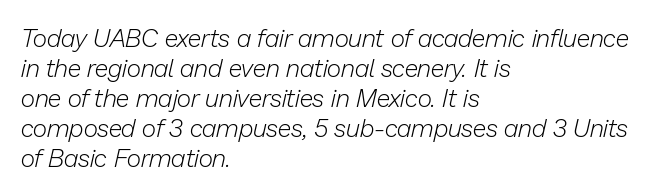
{"italic": "yes", "lean": "right", "slant_degrees": 13, "bold": "no", "underline": "no", "align": "left", "line_spacing_ratio": 1.2, "letter_spacing": "normal", "letter_spacing_em": 0.0, "glyph_px": 25}
